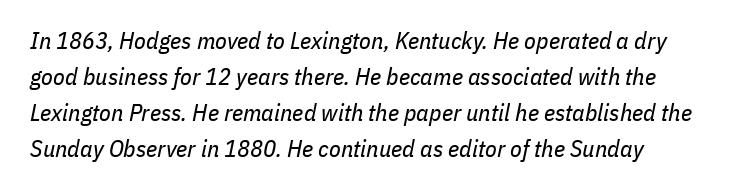
The image shows 24 px text type, italic (leaning right); set left-aligned, normal line spacing (1.5x), normal letter spacing, not underlined.
